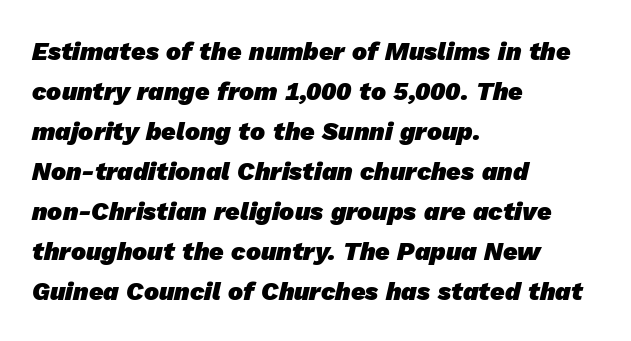
Q: Is the text bold? A: Yes.
Q: Is the text underlined? A: No.
Q: How is the paragraph aligned? A: Left-aligned.
Q: Is the spacing between letters normal or unusually wide? A: Normal.
Q: Is the spacing between lines tight, normal or loose? A: Normal.
